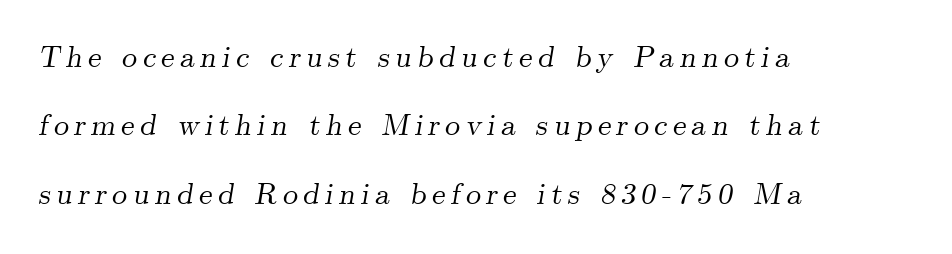
{"serif": "yes", "italic": "yes", "lean": "right", "slant_degrees": 9, "width": "normal", "stroke_contrast": "medium", "x_height": "small", "monospaced": "no", "underline": "no", "align": "left", "line_spacing": "loose", "line_spacing_ratio": 2.28, "glyph_px": 30}
